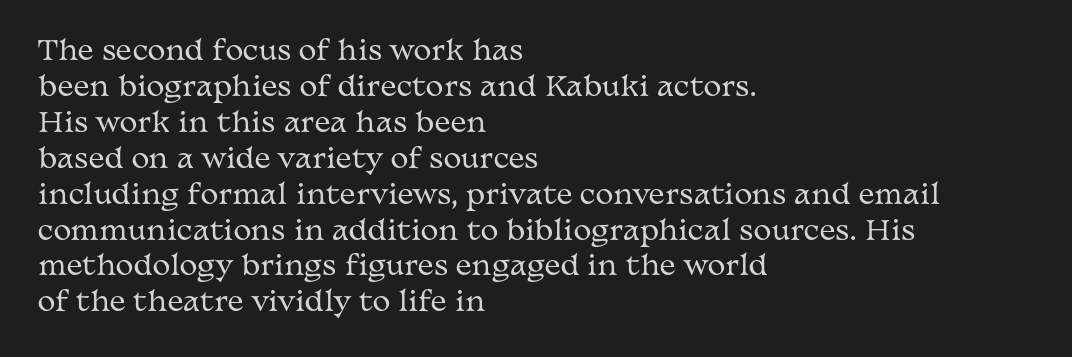
Q: Is the text bold? A: No.
Q: Is the text italic (slanted)? A: No, it is upright.
Q: Is the text underlined? A: No.
Q: How is the paragraph aligned? A: Left-aligned.
Q: Is the spacing between letters normal or unusually wide? A: Normal.
Q: Is the spacing between lines tight, normal or loose? A: Normal.
